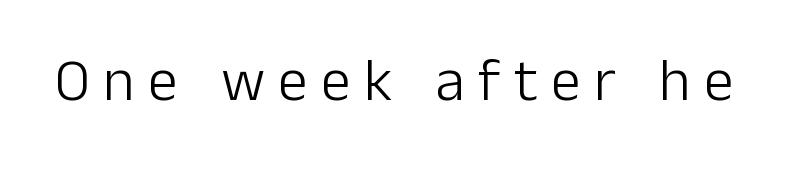
{"serif": "no", "italic": "no", "bold": "no", "weight": "light", "width": "normal", "stroke_contrast": "low", "x_height": "medium", "monospaced": "no", "underline": "no", "letter_spacing": "wide", "letter_spacing_em": 0.22, "glyph_px": 60}
